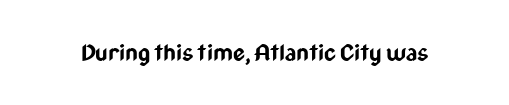
Q: Is the text bold? A: Yes.
Q: Is the text italic (slanted)? A: No, it is upright.
Q: Is the text underlined? A: No.
Q: Is the spacing between letters normal or unusually wide? A: Normal.
